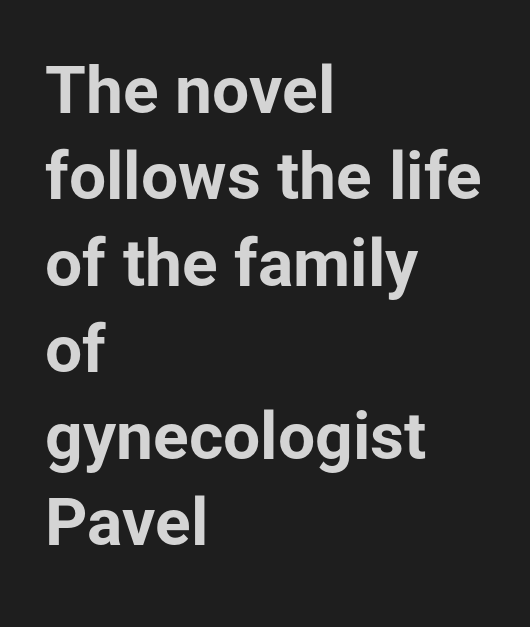
{"serif": "no", "italic": "no", "bold": "yes", "weight": "bold", "width": "normal", "stroke_contrast": "low", "x_height": "medium", "monospaced": "no", "underline": "no", "align": "left", "line_spacing": "normal", "line_spacing_ratio": 1.31, "letter_spacing": "normal", "letter_spacing_em": 0.0, "glyph_px": 66}
